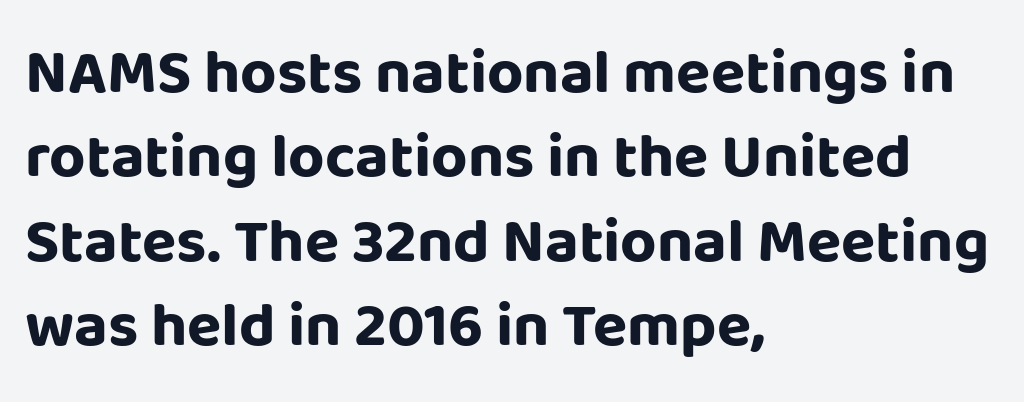
{"serif": "no", "italic": "no", "bold": "yes", "weight": "bold", "width": "normal", "stroke_contrast": "low", "x_height": "large", "monospaced": "no", "underline": "no", "align": "left", "line_spacing": "normal", "line_spacing_ratio": 1.34, "letter_spacing": "normal", "letter_spacing_em": 0.0, "glyph_px": 63}
